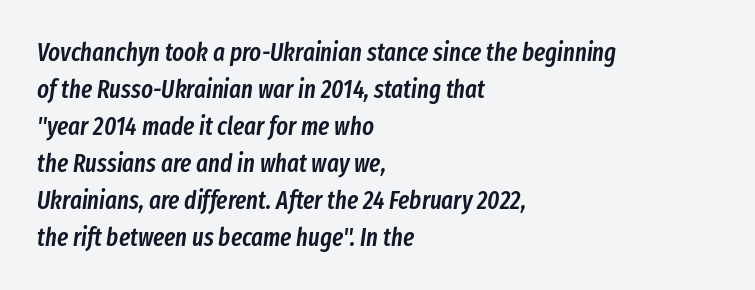
The image shows 25 px text type, italic (leaning right); set left-aligned, normal line spacing (1.48x), normal letter spacing, not underlined.
